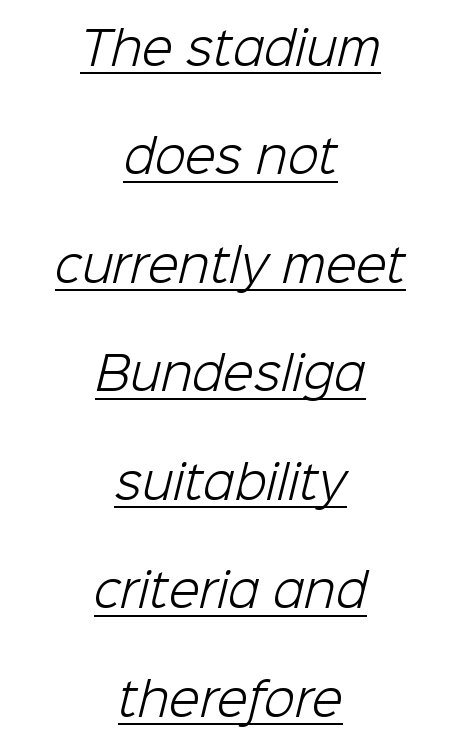
Horizontal alignment here is central, giving a formal, balanced look. The string is rendered with underlining switched on. Here the glyphs are tracked normally, forming tight word shapes. In terms of leading, this rendering errs on the spacious side. Note: no serifs on the glyphs. Think of a printed novel: that variable character pitch is what you see here.
